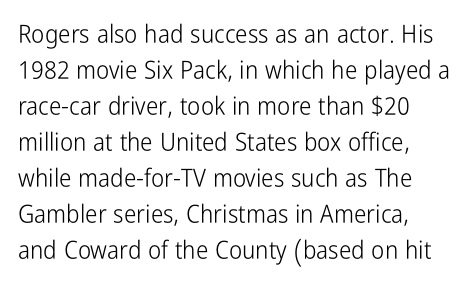
The image shows 25 px text type, upright; set left-aligned, normal line spacing (1.44x), normal letter spacing, not underlined.
